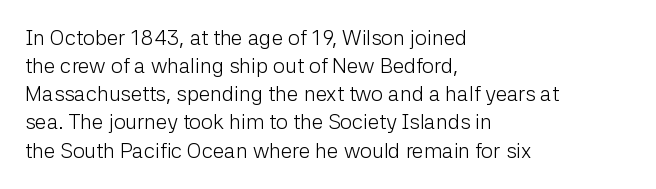
Q: Is the text bold? A: No.
Q: Is the text italic (slanted)? A: No, it is upright.
Q: Is the text underlined? A: No.
Q: How is the paragraph aligned? A: Left-aligned.
Q: Is the spacing between letters normal or unusually wide? A: Normal.
Q: Is the spacing between lines tight, normal or loose? A: Normal.
